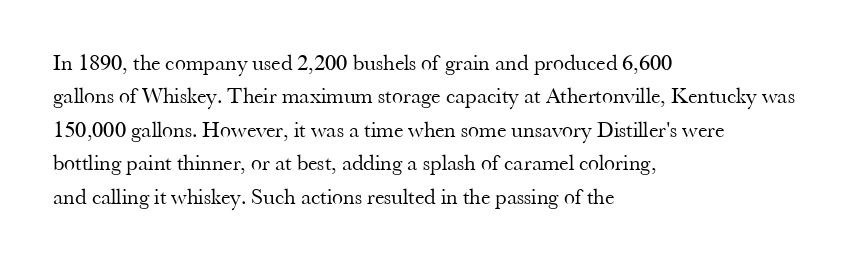
The image shows 22 px text type, upright; set left-aligned, normal line spacing (1.52x), normal letter spacing, not underlined.
